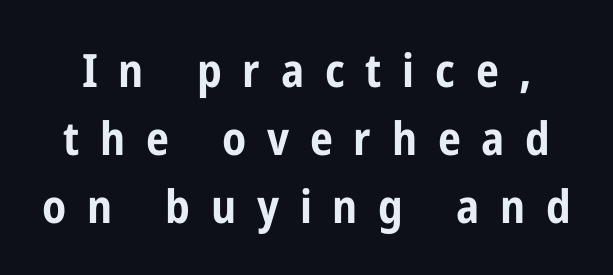
{"serif": "no", "italic": "no", "bold": "yes", "weight": "bold", "width": "condensed", "stroke_contrast": "low", "x_height": "medium", "monospaced": "no", "underline": "no", "line_spacing": "normal", "line_spacing_ratio": 1.48, "letter_spacing": "wide", "letter_spacing_em": 0.45, "glyph_px": 46}
